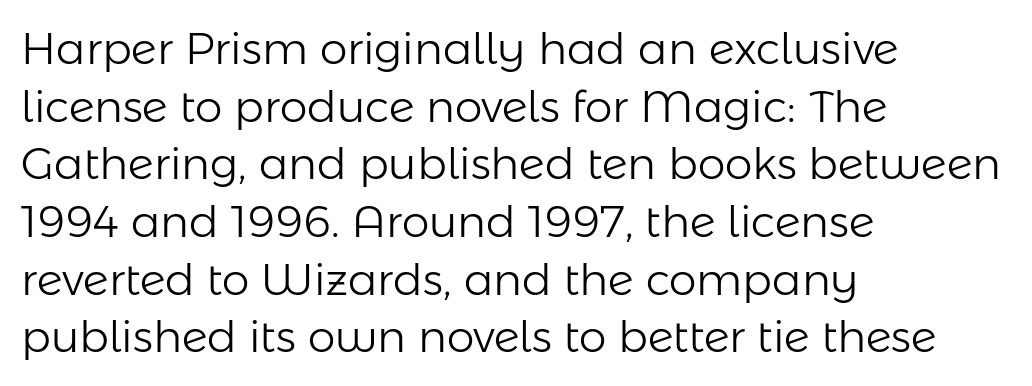
{"serif": "no", "italic": "no", "bold": "no", "weight": "light", "width": "normal", "stroke_contrast": "low", "x_height": "medium", "monospaced": "no", "underline": "no", "align": "left", "line_spacing": "normal", "line_spacing_ratio": 1.31, "letter_spacing": "normal", "letter_spacing_em": 0.0, "glyph_px": 44}
